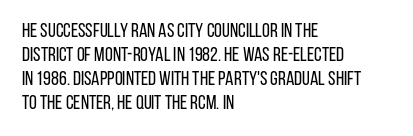
{"italic": "no", "bold": "no", "underline": "no", "align": "left", "line_spacing_ratio": 1.2, "letter_spacing": "normal", "letter_spacing_em": 0.0, "glyph_px": 20}
